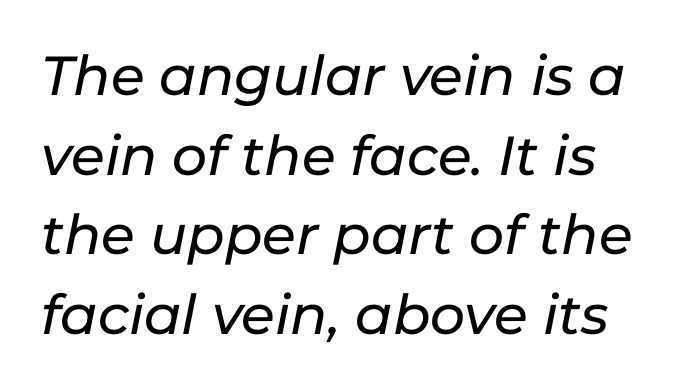
{"italic": "yes", "lean": "right", "slant_degrees": 11, "width": "normal", "stroke_contrast": "low", "x_height": "medium", "monospaced": "no", "underline": "no", "line_spacing": "normal", "line_spacing_ratio": 1.45, "letter_spacing": "normal", "letter_spacing_em": 0.0, "glyph_px": 55}
